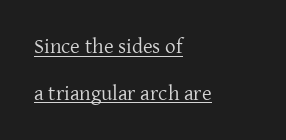
{"italic": "no", "bold": "no", "underline": "yes", "align": "left", "line_spacing": "loose", "line_spacing_ratio": 2.22, "letter_spacing": "normal", "letter_spacing_em": 0.0, "glyph_px": 21}
